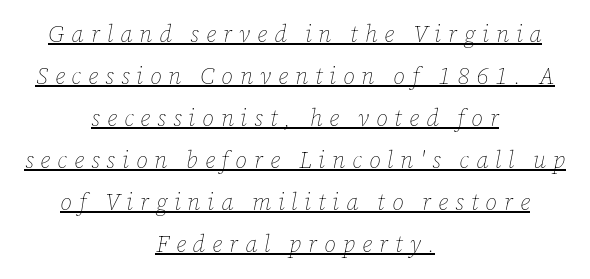
The axis of the letterforms is tilted away from vertical. This is underlined copy, the kind a proofreader might mark for attention. A typesetter would call this heavily tracked-out type. The lines in this sample share a center point and differ in where they start and stop.
